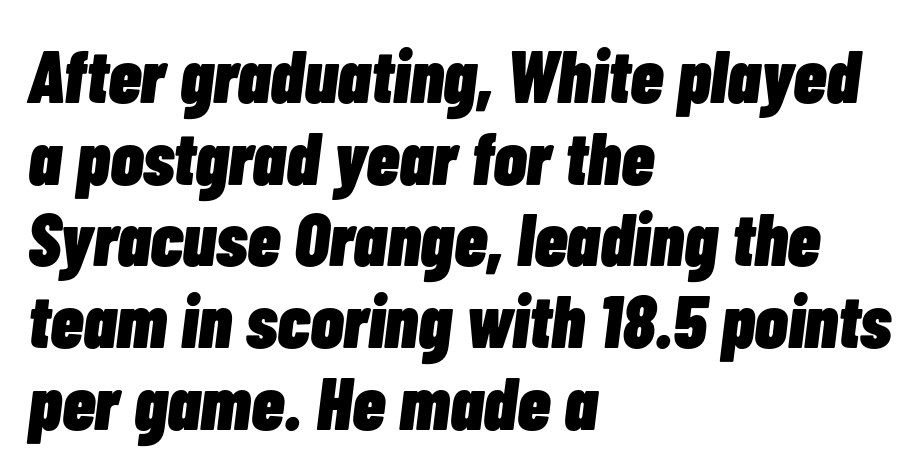
The image shows 75 px heavy, condensed type, italic (leaning right); set left-aligned, tight line spacing (1.09x), normal letter spacing, not underlined; low stroke contrast and a medium x-height.
